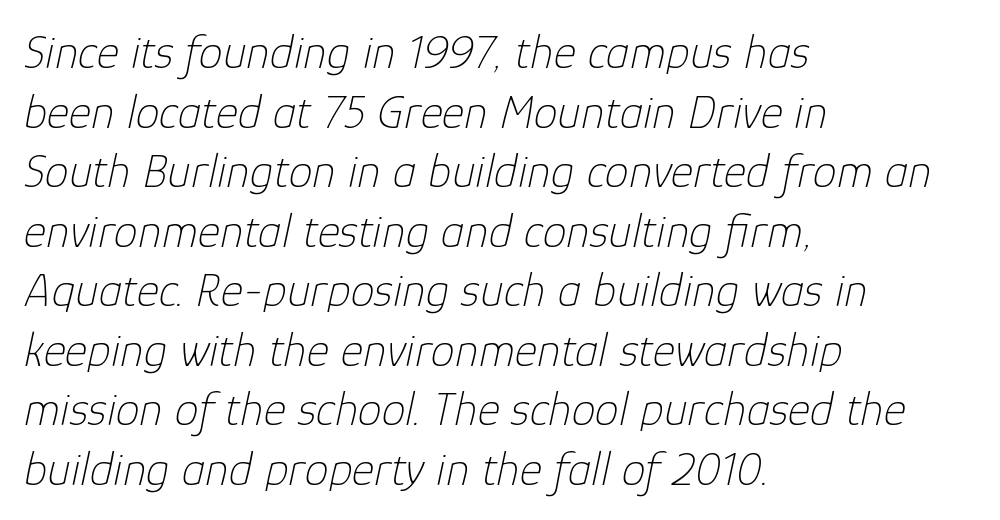
The image shows 48 px thin type, italic (leaning right); set left-aligned, line spacing 1.24x, normal letter spacing, not underlined; low stroke contrast and a medium x-height.
